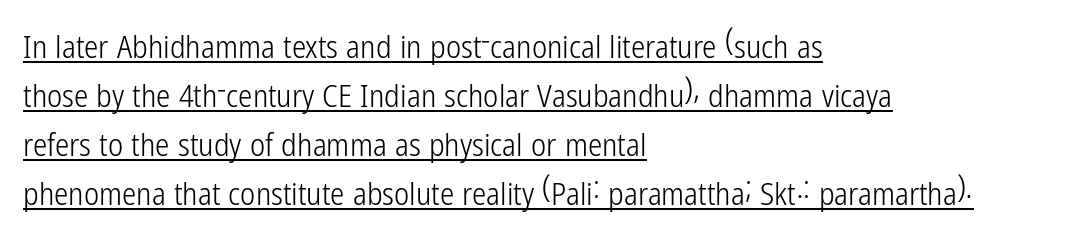
{"serif": "no", "italic": "no", "bold": "no", "weight": "light", "width": "condensed", "stroke_contrast": "low", "x_height": "medium", "monospaced": "no", "underline": "yes", "align": "left", "line_spacing": "normal", "line_spacing_ratio": 1.53, "letter_spacing": "normal", "letter_spacing_em": 0.0, "glyph_px": 32}
